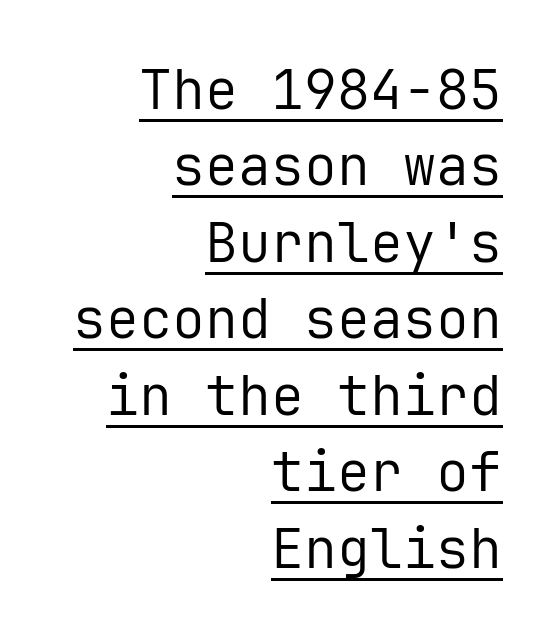
{"serif": "no", "italic": "no", "bold": "no", "weight": "regular", "width": "normal", "stroke_contrast": "low", "x_height": "medium", "monospaced": "yes", "underline": "yes", "align": "right", "line_spacing": "normal", "line_spacing_ratio": 1.39, "letter_spacing": "normal", "letter_spacing_em": 0.0, "glyph_px": 55}
